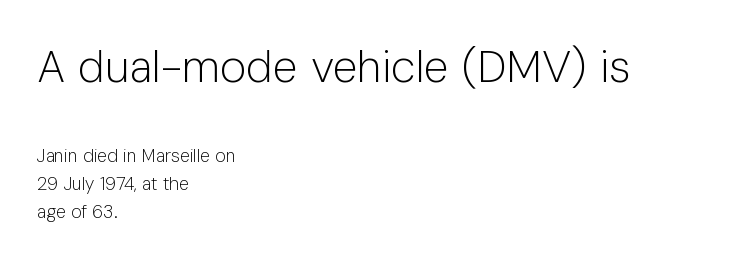
{"serif": "no", "italic": "no", "bold": "no", "weight": "light", "width": "normal", "stroke_contrast": "low", "x_height": "medium", "monospaced": "no", "underline": "no", "align": "left", "line_spacing": "normal", "line_spacing_ratio": 1.57, "letter_spacing": "normal", "letter_spacing_em": 0.0, "larger_block": "first", "size_ratio": 2.5, "glyph_px": 45}
